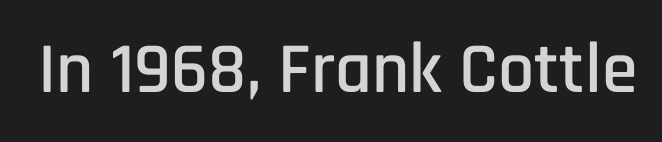
Q: Is the text italic (slanted)? A: No, it is upright.
Q: Is the typeface a serif or a sans-serif typeface? A: Sans-serif.
Q: Is the text underlined? A: No.
Q: Is the spacing between letters normal or unusually wide? A: Normal.
Q: Width (condensed, normal, or wide)? A: Condensed.
Q: Stroke contrast? A: Low.
Q: x-height? A: Large.
Q: Monospaced? A: No.
